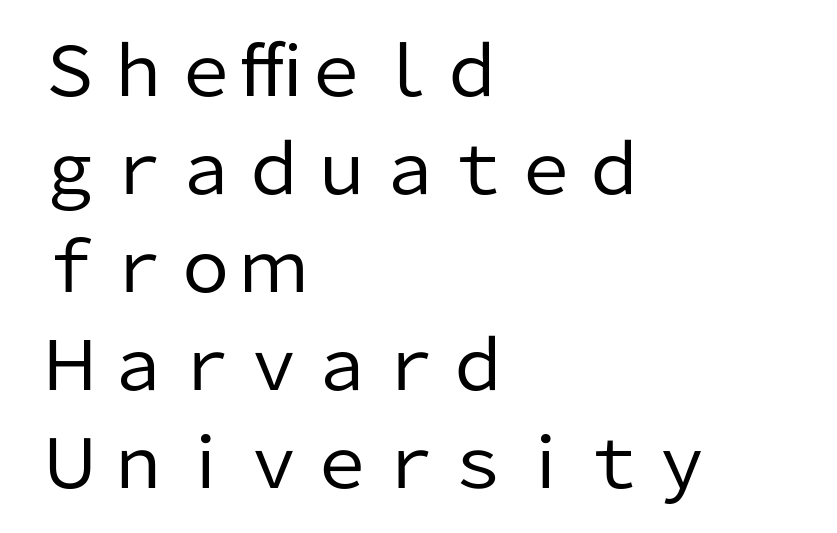
Q: Is the text bold? A: No.
Q: Is the text italic (slanted)? A: No, it is upright.
Q: Is the typeface a serif or a sans-serif typeface? A: Sans-serif.
Q: Is the text underlined? A: No.
Q: How is the paragraph aligned? A: Left-aligned.
Q: Is the spacing between letters normal or unusually wide? A: Normal.
Q: Is the spacing between lines tight, normal or loose? A: Normal.
Q: Width (condensed, normal, or wide)? A: Normal.
Q: Stroke contrast? A: Low.
Q: x-height? A: Medium.
Q: Monospaced? A: No.
